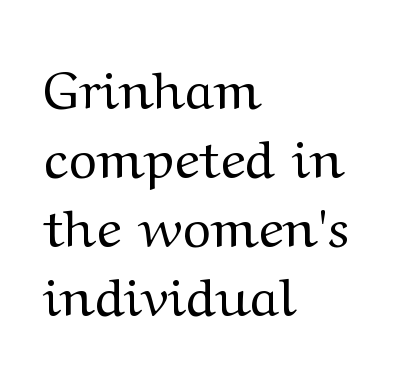
Q: Is the text bold? A: No.
Q: Is the text italic (slanted)? A: No, it is upright.
Q: Is the typeface a serif or a sans-serif typeface? A: Serif.
Q: Is the text underlined? A: No.
Q: How is the paragraph aligned? A: Left-aligned.
Q: Is the spacing between letters normal or unusually wide? A: Normal.
Q: Is the spacing between lines tight, normal or loose? A: Normal.
Q: Width (condensed, normal, or wide)? A: Wide.
Q: Stroke contrast? A: Medium.
Q: x-height? A: Medium.
Q: Monospaced? A: No.
